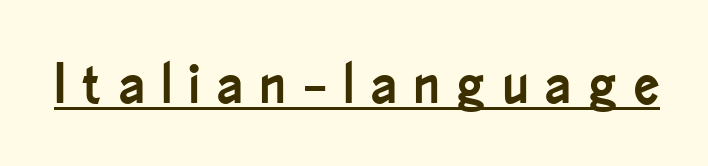
Q: Is the text italic (slanted)? A: No, it is upright.
Q: Is the typeface a serif or a sans-serif typeface? A: Sans-serif.
Q: Is the text underlined? A: Yes.
Q: Is the spacing between letters normal or unusually wide? A: Unusually wide.
Q: Width (condensed, normal, or wide)? A: Condensed.
Q: Stroke contrast? A: Low.
Q: x-height? A: Small.
Q: Monospaced? A: No.
